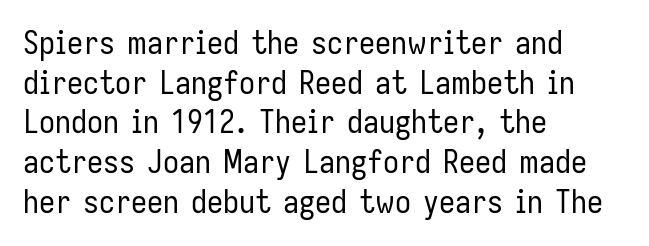
{"serif": "no", "italic": "no", "bold": "no", "weight": "regular", "width": "condensed", "stroke_contrast": "low", "x_height": "medium", "monospaced": "no", "underline": "no", "align": "left", "line_spacing_ratio": 1.24, "letter_spacing": "normal", "letter_spacing_em": 0.0, "glyph_px": 32}
